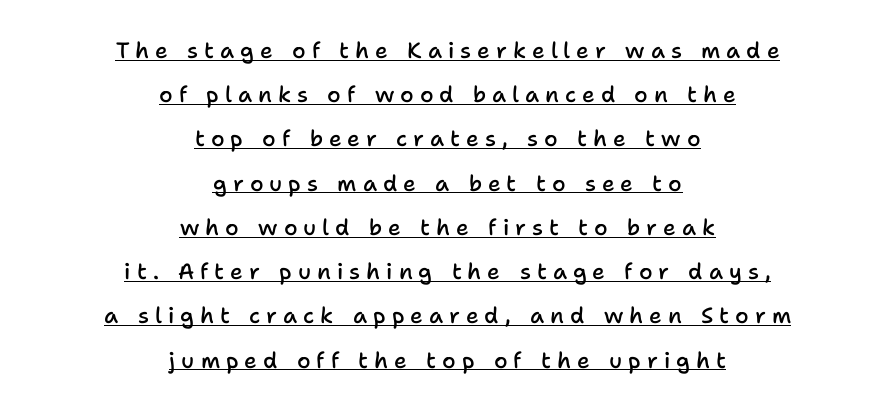
Q: Is the text bold? A: Semi-bold.
Q: Is the text italic (slanted)? A: No, it is upright.
Q: Is the text underlined? A: Yes.
Q: How is the paragraph aligned? A: Centered.
Q: Is the spacing between letters normal or unusually wide? A: Unusually wide.
Q: Is the spacing between lines tight, normal or loose? A: Loose.
